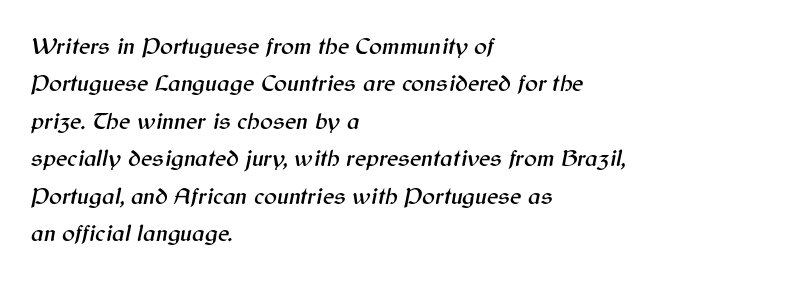
Q: Is the text italic (slanted)? A: Yes, it leans right by about 12 degrees.
Q: Is the text underlined? A: No.
Q: How is the paragraph aligned? A: Left-aligned.
Q: Is the spacing between letters normal or unusually wide? A: Normal.
Q: Is the spacing between lines tight, normal or loose? A: Normal.
